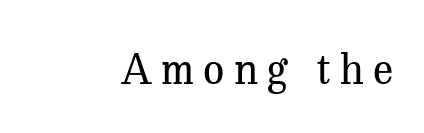
Q: Is the text bold? A: No.
Q: Is the text italic (slanted)? A: No, it is upright.
Q: Is the typeface a serif or a sans-serif typeface? A: Serif.
Q: Is the text underlined? A: No.
Q: Is the spacing between letters normal or unusually wide? A: Unusually wide.
Q: Width (condensed, normal, or wide)? A: Normal.
Q: Stroke contrast? A: Medium.
Q: x-height? A: Medium.
Q: Monospaced? A: No.
